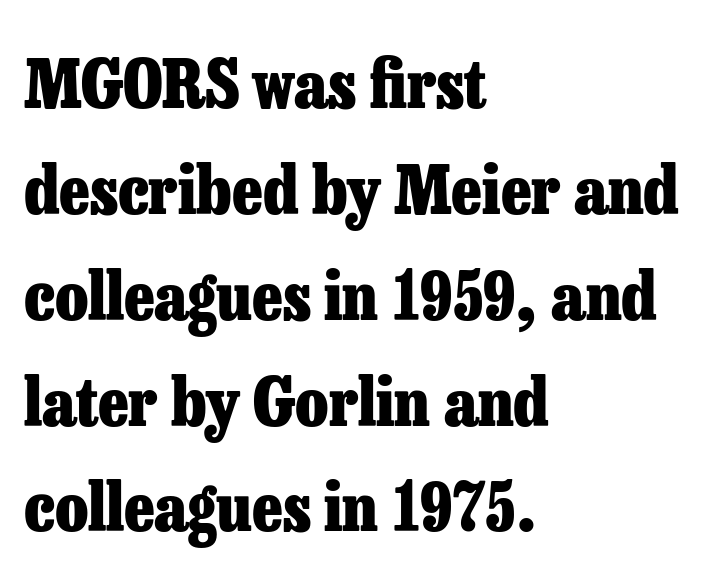
Q: Is the text bold? A: Yes.
Q: Is the text italic (slanted)? A: No, it is upright.
Q: Is the typeface a serif or a sans-serif typeface? A: Serif.
Q: Is the text underlined? A: No.
Q: How is the paragraph aligned? A: Left-aligned.
Q: Is the spacing between letters normal or unusually wide? A: Normal.
Q: Is the spacing between lines tight, normal or loose? A: Normal.
Q: Width (condensed, normal, or wide)? A: Normal.
Q: Stroke contrast? A: Low.
Q: x-height? A: Medium.
Q: Monospaced? A: No.
